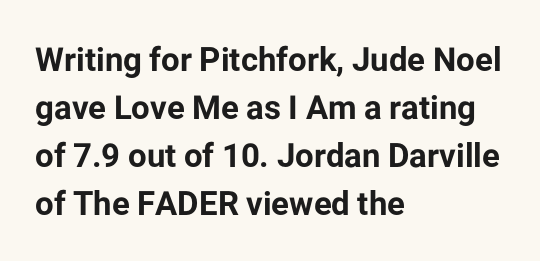
The rendering uses natural spacing where letterforms have individual widths. The rendering keeps characters at their native spacing. The glyphs in this specimen are sans serif. Horizontally, the lines are justified to the leading edge only.
